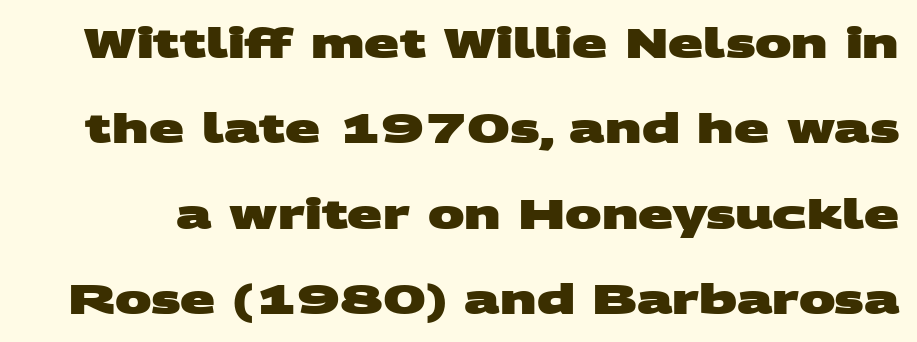
Letter spacing: default. The letters carry no serifs — their stems end cleanly without finishing strokes. Character widths vary here, with narrow letters taking less room than wide ones. You could fit nearly another row in the gap between these rows. Its strokes are broad and dark, the hallmark of bold type. Each row of text sits above clean, open space.
